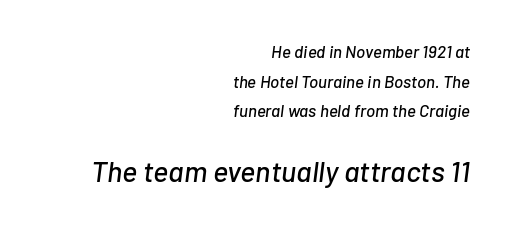
Casual observation: everything's shoved over to the right. Is the letter spacing exaggerated? No — it looks like the ordinary default. The face used here is proportionally spaced, like ordinary book or web type. The rendering applies a slant to the glyphs. The baseline area is clear. The second block has been scaled up relative to the first.
